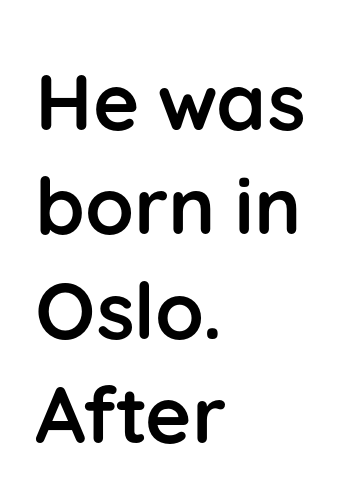
The image shows 79 px semibold sans-serif type, upright; set left-aligned, normal line spacing (1.32x), normal letter spacing, not underlined; low stroke contrast and a medium x-height.
